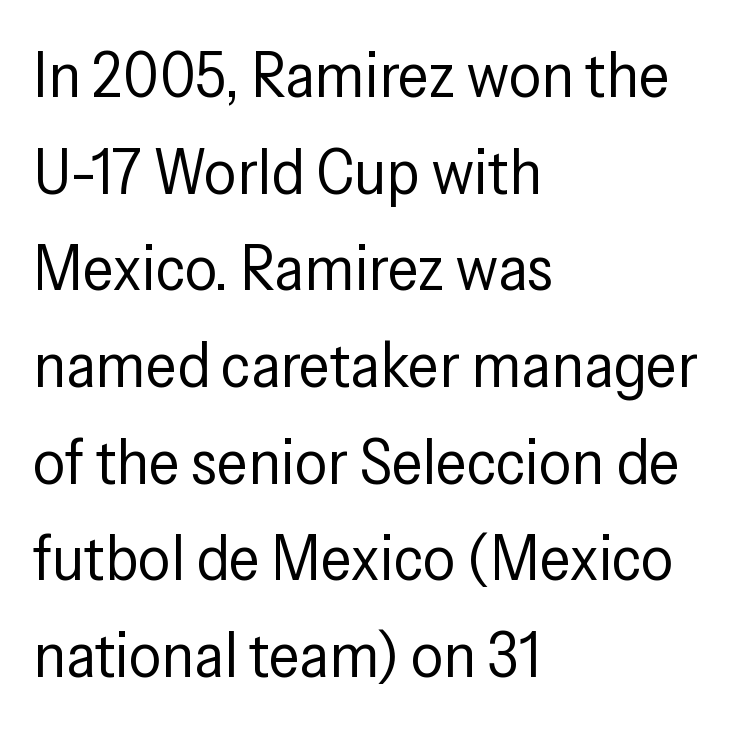
The image shows 64 px regular-weight, condensed sans-serif type, upright; set left-aligned, normal line spacing (1.51x), normal letter spacing, not underlined; low stroke contrast and a medium x-height.
